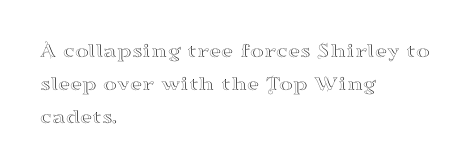
{"italic": "no", "underline": "no", "align": "left", "line_spacing": "normal", "line_spacing_ratio": 1.57, "letter_spacing": "normal", "letter_spacing_em": 0.0, "glyph_px": 21}
